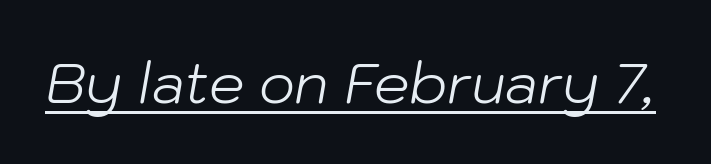
{"italic": "yes", "lean": "right", "slant_degrees": 10, "bold": "no", "weight": "light", "width": "normal", "stroke_contrast": "low", "x_height": "medium", "monospaced": "no", "underline": "yes", "letter_spacing": "normal", "letter_spacing_em": 0.0, "glyph_px": 56}
